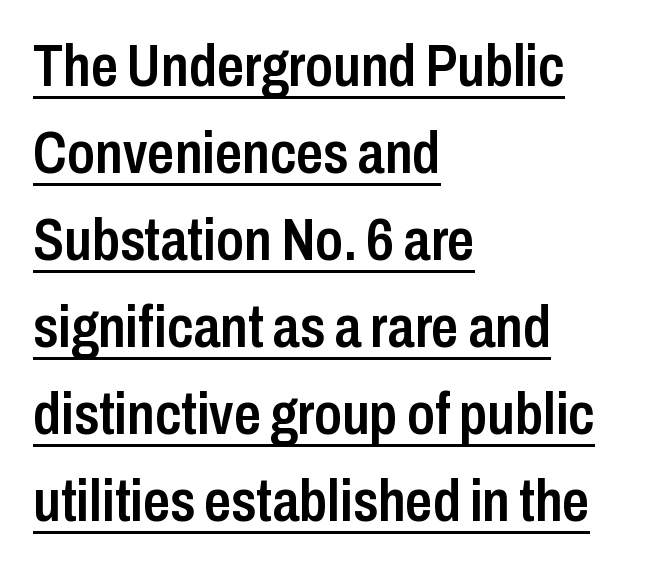
Q: Is the text bold? A: Semi-bold.
Q: Is the text italic (slanted)? A: No, it is upright.
Q: Is the typeface a serif or a sans-serif typeface? A: Sans-serif.
Q: Is the text underlined? A: Yes.
Q: How is the paragraph aligned? A: Left-aligned.
Q: Is the spacing between letters normal or unusually wide? A: Normal.
Q: Is the spacing between lines tight, normal or loose? A: Normal.
Q: Width (condensed, normal, or wide)? A: Condensed.
Q: Stroke contrast? A: Low.
Q: x-height? A: Medium.
Q: Monospaced? A: No.
